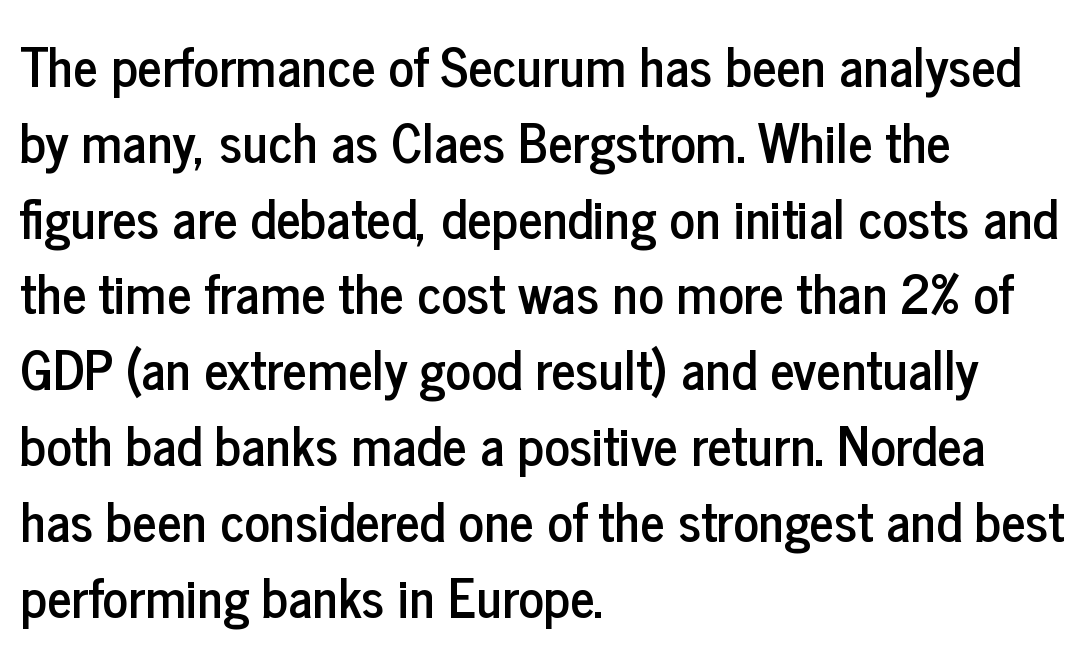
A sans-serif font was chosen for this passage. Here the designer chose a conventional face with non-uniform glyph widths. The line texture is even and compact thanks to regular tracking. The passage shown is not underscored anywhere. Short and long lines alike share a common starting point at left.
